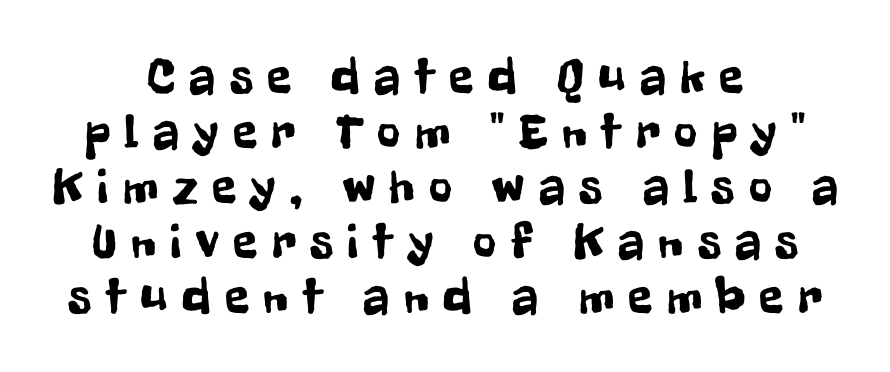
The image shows 50 px condensed sans-serif type, upright; set centered, tight line spacing (1.1x), unusually wide letter spacing (+0.29 em), not underlined; low stroke contrast and a medium x-height.
